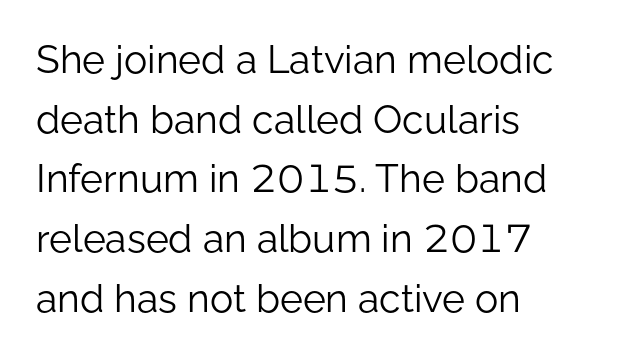
{"serif": "no", "italic": "no", "bold": "no", "weight": "light", "width": "normal", "stroke_contrast": "low", "x_height": "medium", "monospaced": "no", "underline": "no", "align": "left", "line_spacing": "normal", "line_spacing_ratio": 1.53, "letter_spacing": "normal", "letter_spacing_em": 0.0, "glyph_px": 39}
